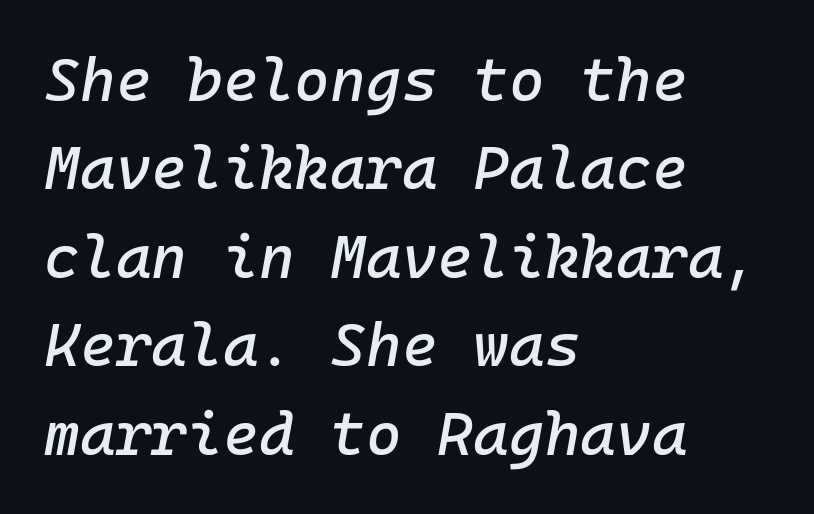
Q: Is the text italic (slanted)? A: Yes, it leans right by about 10 degrees.
Q: Is the text underlined? A: No.
Q: How is the paragraph aligned? A: Left-aligned.
Q: Is the spacing between letters normal or unusually wide? A: Normal.
Q: Is the spacing between lines tight, normal or loose? A: Normal.
Q: Width (condensed, normal, or wide)? A: Normal.
Q: Stroke contrast? A: Low.
Q: x-height? A: Medium.
Q: Monospaced? A: Yes.
